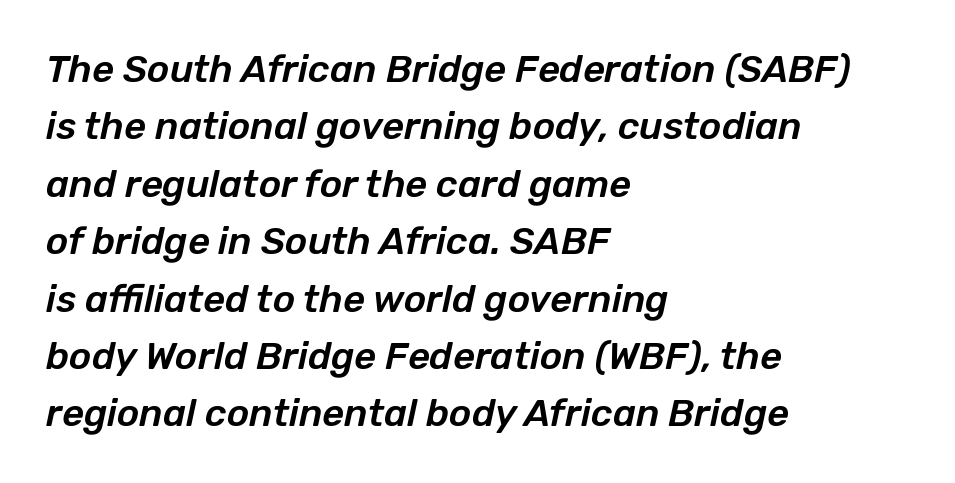
The image shows 38 px text type, italic (leaning right); set left-aligned, normal line spacing (1.51x), normal letter spacing, not underlined; low stroke contrast and a medium x-height.
